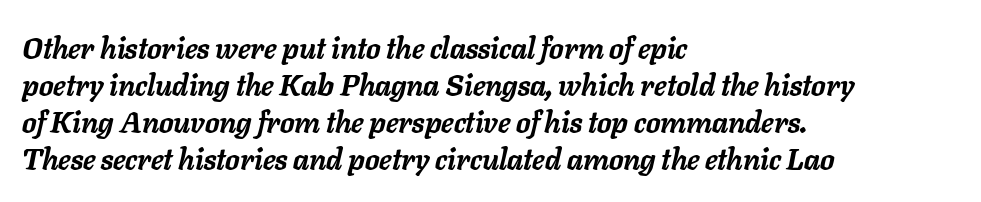
The image shows 29 px semibold type, italic (leaning right); set left-aligned, normal line spacing (1.28x), normal letter spacing, not underlined; low stroke contrast and a medium x-height.
